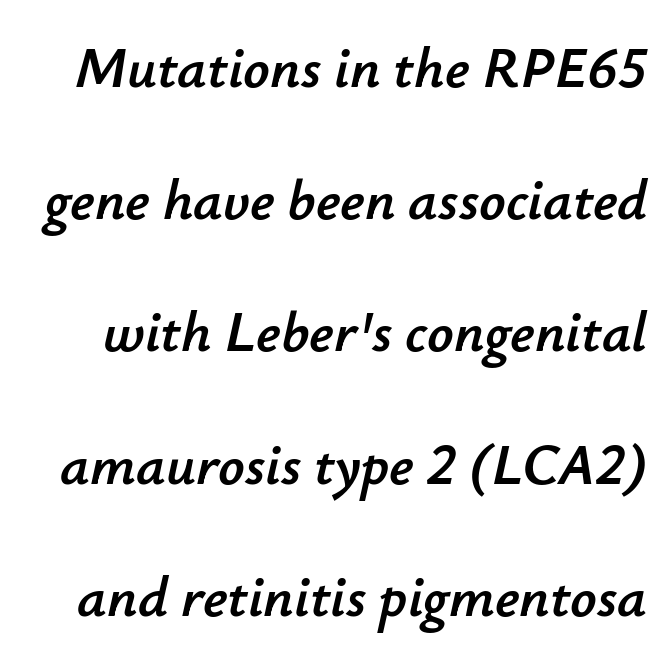
{"italic": "yes", "lean": "right", "slant_degrees": 12, "width": "normal", "stroke_contrast": "low", "x_height": "small", "monospaced": "no", "underline": "no", "line_spacing": "loose", "line_spacing_ratio": 2.28, "letter_spacing": "normal", "letter_spacing_em": 0.0, "glyph_px": 58}
